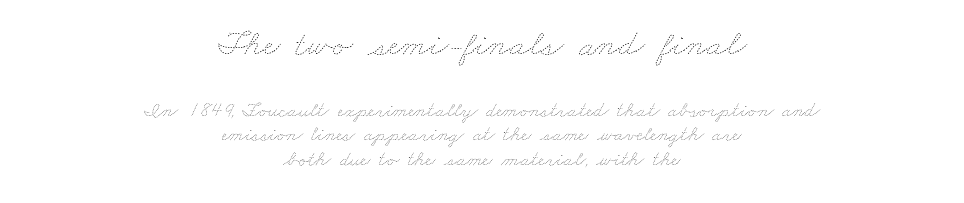
Q: Is the text bold? A: No.
Q: Is the text underlined? A: No.
Q: How is the paragraph aligned? A: Centered.
Q: Is the spacing between letters normal or unusually wide? A: Normal.
Q: Which block of text is set in a larger size, the first (top) or the second (bottom)? A: The first (top) one.
Q: Width (condensed, normal, or wide)? A: Wide.
Q: Stroke contrast? A: Low.
Q: x-height? A: Small.
Q: Monospaced? A: No.
